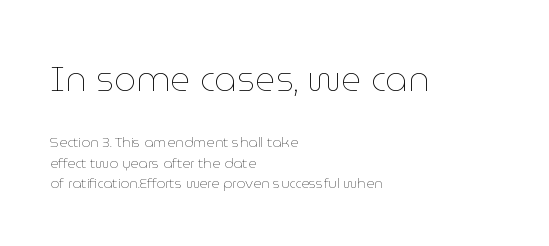
{"italic": "no", "bold": "no", "weight": "thin", "width": "normal", "stroke_contrast": "low", "x_height": "medium", "monospaced": "no", "underline": "no", "align": "left", "line_spacing": "normal", "line_spacing_ratio": 1.48, "letter_spacing": "normal", "letter_spacing_em": 0.0, "larger_block": "first", "size_ratio": 2.5, "glyph_px": 35}
